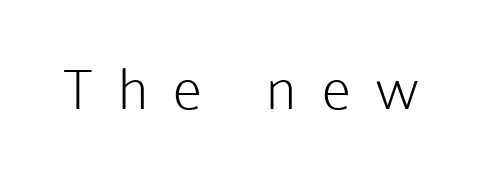
The image shows 58 px light sans-serif type, upright; set unusually wide letter spacing (+0.44 em), not underlined; low stroke contrast and a medium x-height.
